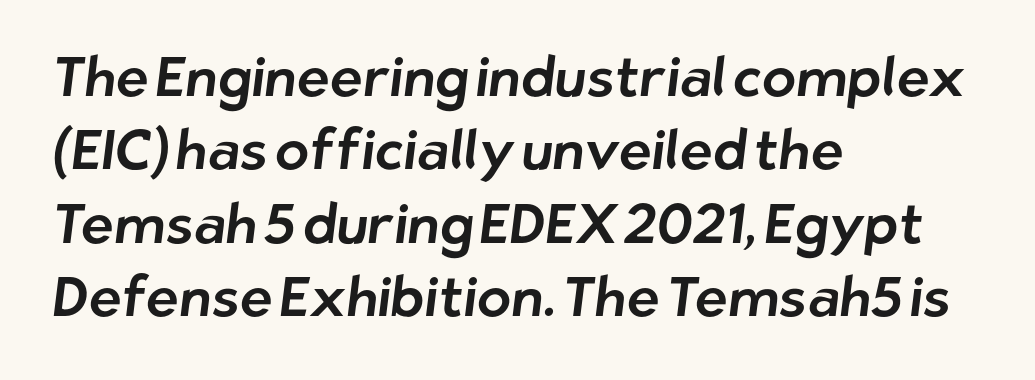
Q: Is the typeface a serif or a sans-serif typeface? A: Sans-serif.
Q: Is the text underlined? A: No.
Q: How is the paragraph aligned? A: Left-aligned.
Q: Is the spacing between letters normal or unusually wide? A: Normal.
Q: Is the spacing between lines tight, normal or loose? A: Normal.
Q: Width (condensed, normal, or wide)? A: Normal.
Q: Stroke contrast? A: Low.
Q: x-height? A: Medium.
Q: Monospaced? A: No.
